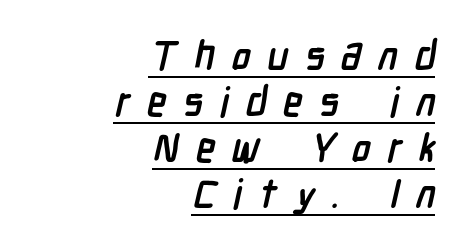
Q: Is the text bold? A: Yes.
Q: Is the typeface a serif or a sans-serif typeface? A: Sans-serif.
Q: Is the text underlined? A: Yes.
Q: How is the paragraph aligned? A: Right-aligned.
Q: Is the spacing between letters normal or unusually wide? A: Unusually wide.
Q: Is the spacing between lines tight, normal or loose? A: Tight.
Q: Width (condensed, normal, or wide)? A: Condensed.
Q: Stroke contrast? A: Low.
Q: x-height? A: Medium.
Q: Monospaced? A: No.
